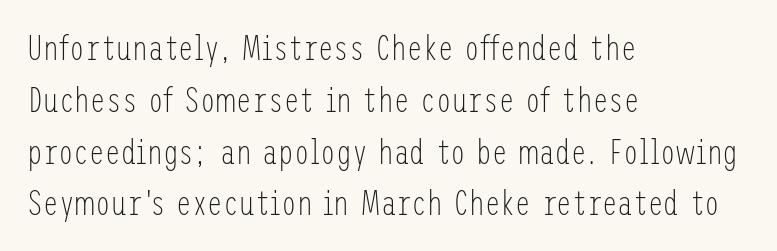
The image shows 35 px light, condensed sans-serif type, upright; set left-aligned, normal line spacing (1.48x), normal letter spacing, not underlined; low stroke contrast and a medium x-height.
